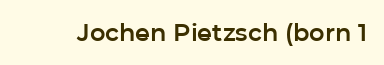
{"italic": "no", "underline": "no", "letter_spacing": "normal", "letter_spacing_em": 0.0, "glyph_px": 24}
